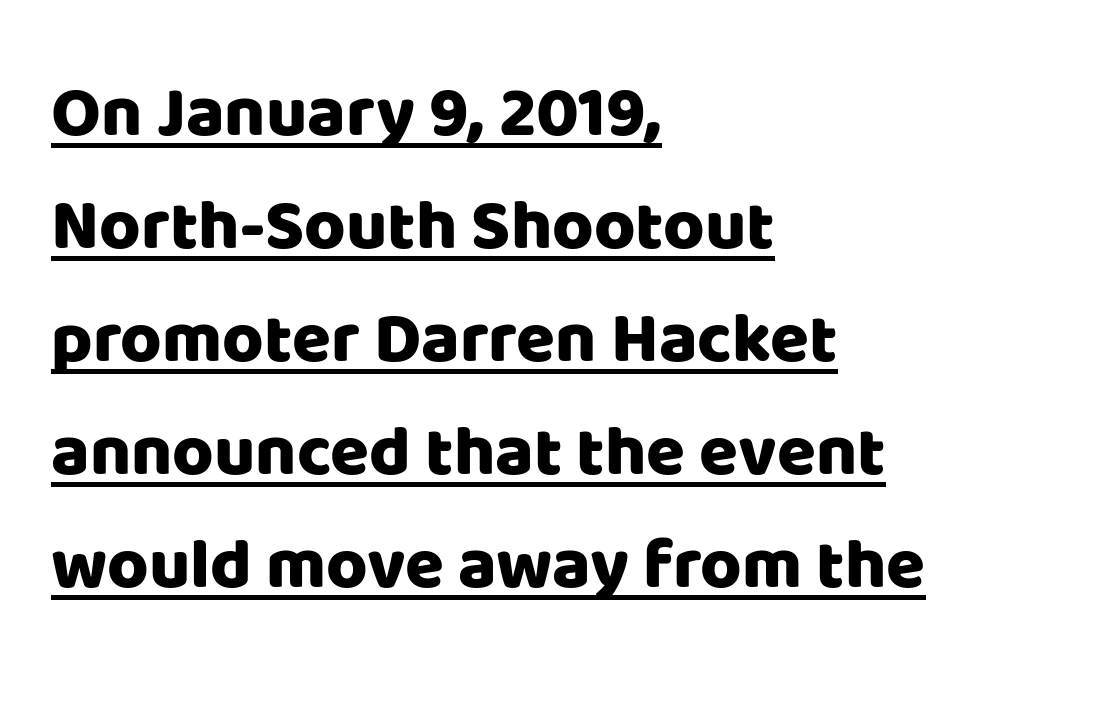
{"serif": "no", "italic": "no", "width": "normal", "stroke_contrast": "low", "x_height": "large", "monospaced": "no", "underline": "yes", "align": "left", "line_spacing": "normal", "line_spacing_ratio": 1.59, "letter_spacing": "normal", "letter_spacing_em": 0.0, "glyph_px": 71}
